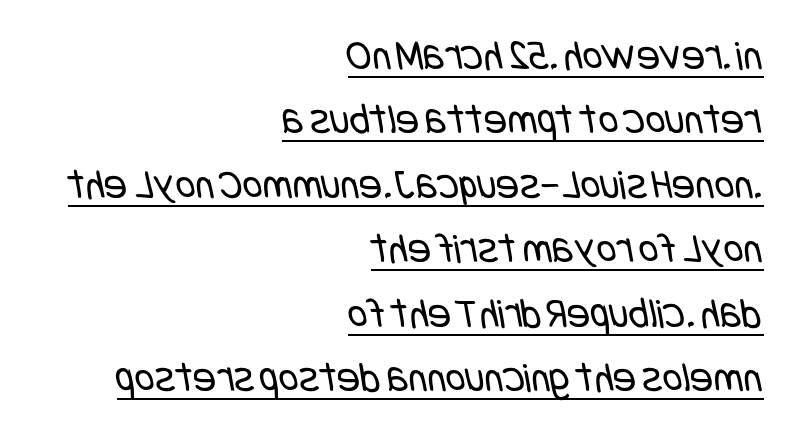
{"serif": "no", "bold": "no", "weight": "regular", "width": "condensed", "stroke_contrast": "low", "x_height": "large", "underline": "yes", "align": "right", "line_spacing": "normal", "line_spacing_ratio": 1.5, "letter_spacing": "normal", "letter_spacing_em": 0.0, "glyph_px": 43}
